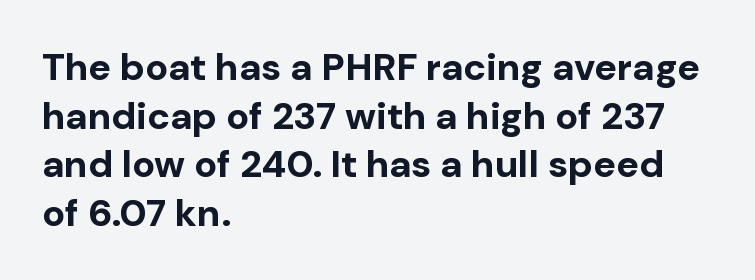
The image shows 38 px bold sans-serif type, upright; set left-aligned, normal line spacing (1.28x), normal letter spacing, not underlined; low stroke contrast and a medium x-height.
